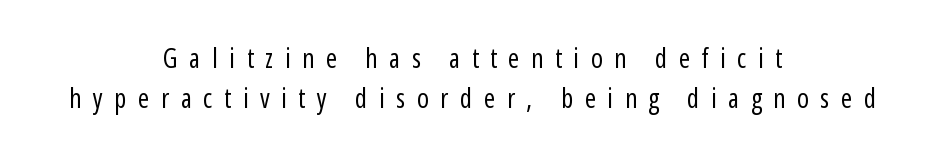
The image shows 27 px text type, upright; set centered, normal line spacing (1.49x), unusually wide letter spacing (+0.43 em), not underlined.
